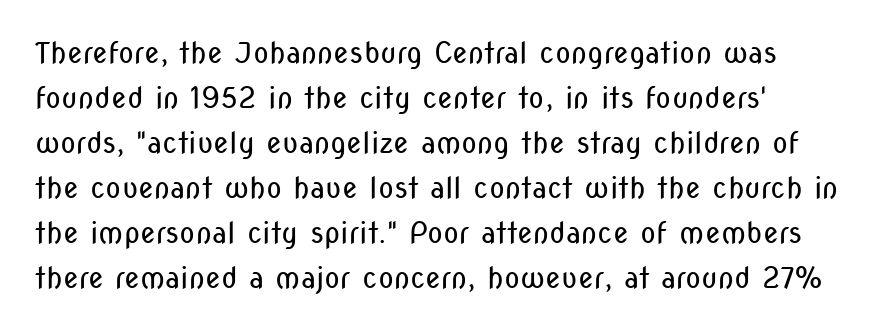
{"serif": "no", "italic": "no", "bold": "no", "weight": "regular", "width": "condensed", "stroke_contrast": "low", "x_height": "medium", "monospaced": "no", "underline": "no", "line_spacing": "normal", "line_spacing_ratio": 1.55, "letter_spacing": "normal", "letter_spacing_em": 0.0, "glyph_px": 29}
